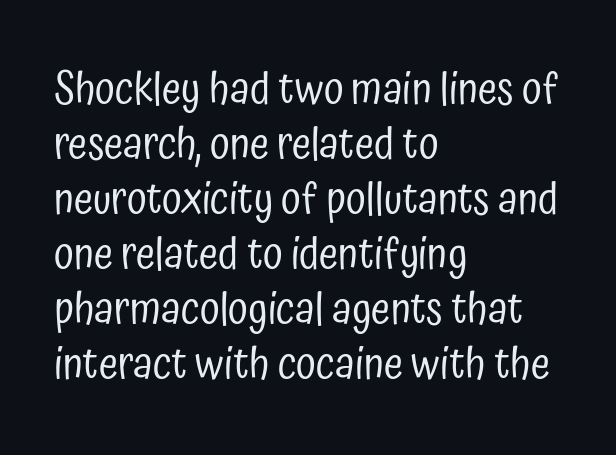
{"serif": "no", "italic": "no", "bold": "no", "weight": "regular", "width": "condensed", "stroke_contrast": "low", "x_height": "medium", "monospaced": "no", "underline": "no", "align": "left", "line_spacing": "normal", "line_spacing_ratio": 1.25, "letter_spacing": "normal", "letter_spacing_em": 0.0, "glyph_px": 44}
